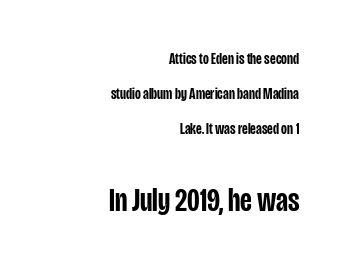
The image shows 33 px semibold, condensed sans-serif type, upright; set right-aligned, loose line spacing (2.18x), normal letter spacing, not underlined; the second (bottom) block is 2.06x larger; low stroke contrast and a large x-height.
